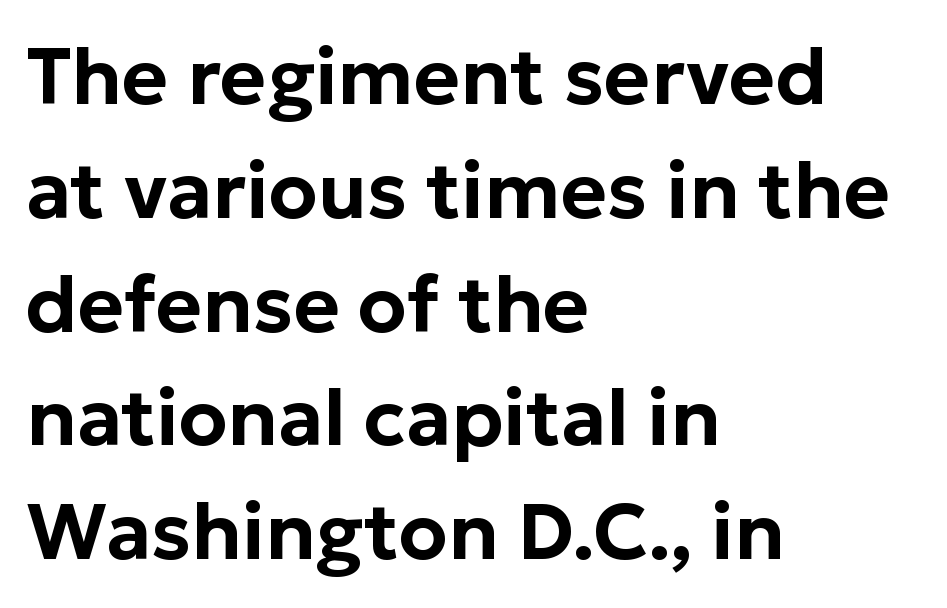
{"serif": "no", "italic": "no", "width": "normal", "stroke_contrast": "low", "x_height": "medium", "monospaced": "no", "underline": "no", "align": "left", "line_spacing": "normal", "line_spacing_ratio": 1.44, "letter_spacing": "normal", "letter_spacing_em": 0.0, "glyph_px": 79}
